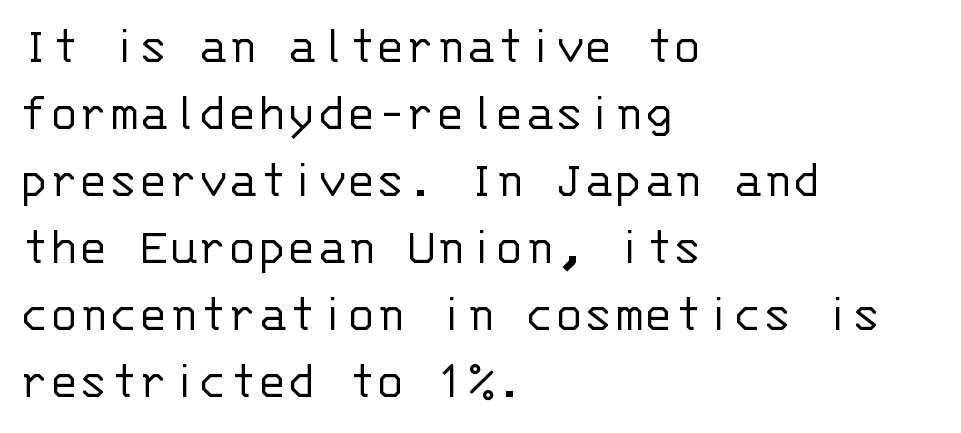
The image shows 55 px light sans-serif type, upright, monospaced; set left-aligned, line spacing 1.22x, normal letter spacing, not underlined; low stroke contrast and a large x-height.
